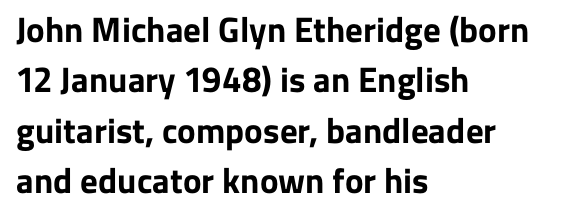
The image shows 35 px bold sans-serif type, upright; set left-aligned, normal line spacing (1.44x), normal letter spacing, not underlined; low stroke contrast and a medium x-height.
